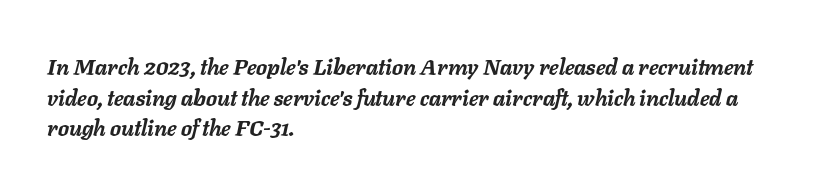
A normal amount of white space separates one row of letters from the next. The words here are not underlined. The rag falls on the right side of this text block. If you drew a line through each stem, it would be angled. I'd describe the lettering as bold — thick and assertive.
